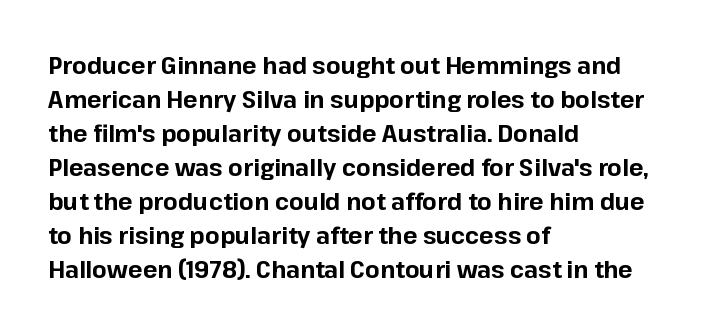
Q: Is the text bold? A: Yes.
Q: Is the text italic (slanted)? A: No, it is upright.
Q: Is the text underlined? A: No.
Q: How is the paragraph aligned? A: Left-aligned.
Q: Is the spacing between letters normal or unusually wide? A: Normal.
Q: Is the spacing between lines tight, normal or loose? A: Normal.
